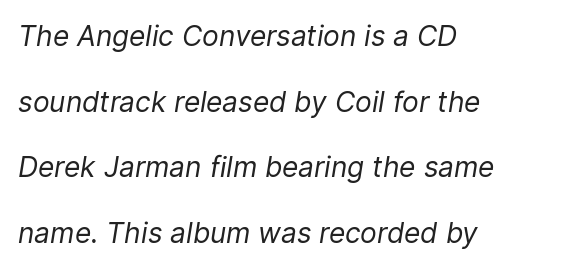
{"italic": "yes", "lean": "right", "slant_degrees": 9, "bold": "no", "weight": "regular", "width": "normal", "stroke_contrast": "low", "x_height": "medium", "monospaced": "no", "underline": "no", "align": "left", "line_spacing": "loose", "line_spacing_ratio": 2.34, "letter_spacing": "normal", "letter_spacing_em": 0.0, "glyph_px": 28}
